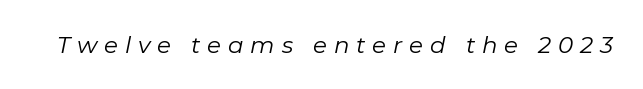
Q: Is the text bold? A: No.
Q: Is the text italic (slanted)? A: Yes, it leans right by about 11 degrees.
Q: Is the text underlined? A: No.
Q: Is the spacing between letters normal or unusually wide? A: Unusually wide.
